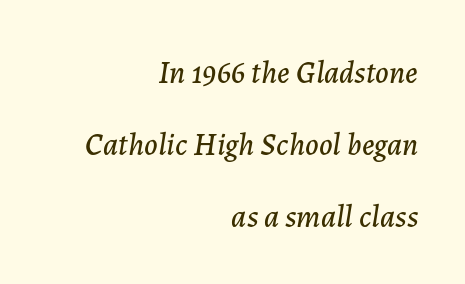
The lines are quadded right. How are the letters spaced? Ordinarily, with no added tracking. Note the varied advance widths — an 'i' is clearly narrower than an 'm'. Nobody drew a line under any word here.
